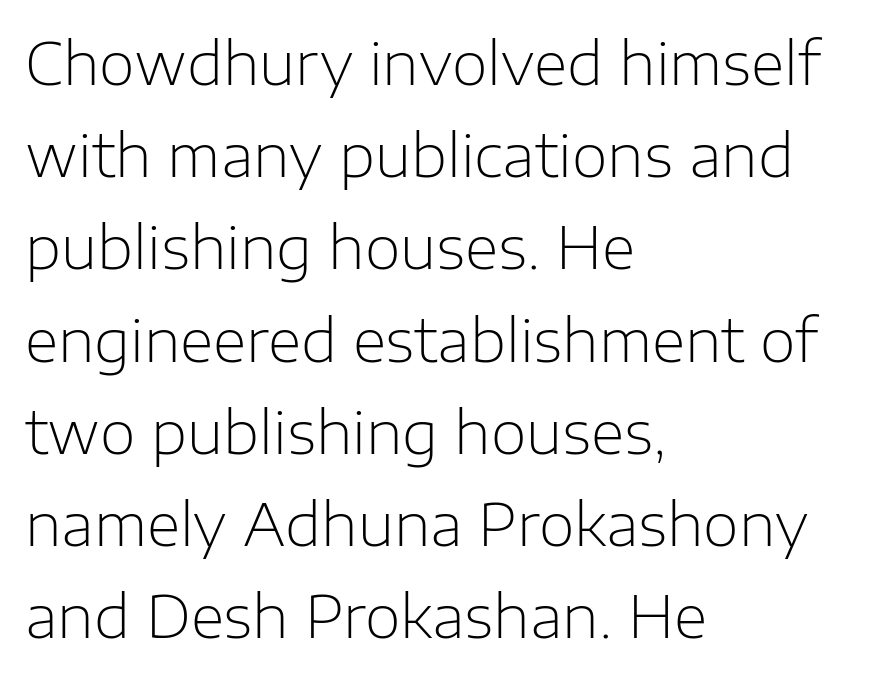
{"serif": "no", "italic": "no", "bold": "no", "weight": "light", "width": "normal", "stroke_contrast": "low", "x_height": "medium", "monospaced": "no", "underline": "no", "align": "left", "line_spacing": "normal", "line_spacing_ratio": 1.59, "letter_spacing": "normal", "letter_spacing_em": 0.0, "glyph_px": 58}
